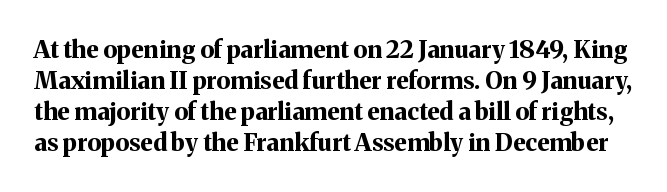
The face used here is rendered with its standard letterfit. A dark, heavy texture on the line: the type is bold. Horizontal bands of white between lines are of average thickness. The typography opts for an upright posture over an oblique one. The baseline area is clear.
